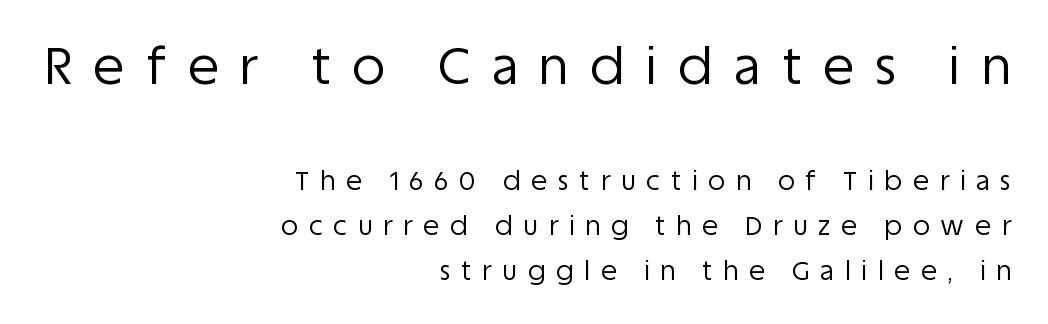
Between one letter and the next there's a generous, obvious gap. The block sitting higher on the canvas is the one with enlarged characters. The letters stand straight up with perfectly vertical stems. Font category for this specimen: sans-serif. The letterforms sit at book weight or below. Bare-footed words on every line.
